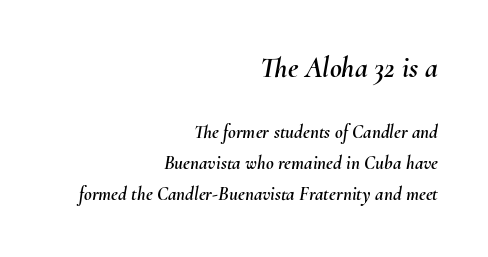
Italic: yes, the glyphs are oblique. Just letters on the line, the space beneath them empty. Note: larger setting up top, smaller setting below. This rendering leaves character spacing at its baseline value. The passage shown is typed in a proportional face where columns would drift. The ragged edge is on the left, which tells us the setting is flush right.
